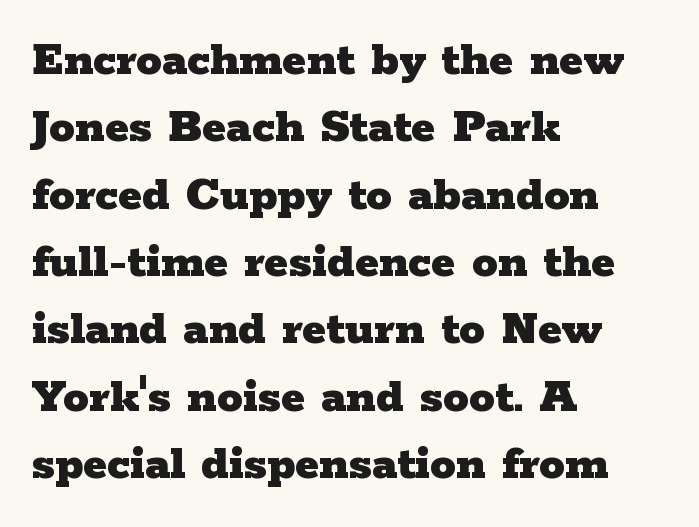
{"serif": "yes", "italic": "no", "bold": "yes", "weight": "heavy", "width": "wide", "stroke_contrast": "low", "x_height": "medium", "monospaced": "no", "underline": "no", "align": "left", "line_spacing": "normal", "line_spacing_ratio": 1.32, "letter_spacing": "normal", "letter_spacing_em": 0.0, "glyph_px": 51}
